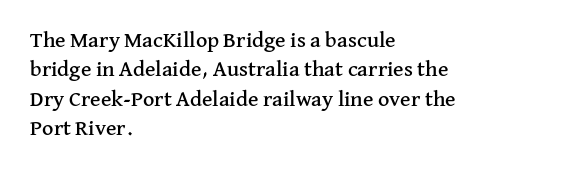
Glyph-to-glyph distance matches everyday printed text. If you drew a ruler down the left edge, every line would touch it. The letters stand upright; this is a roman face. No word sits above an underline. The line-height multiplier appears to be the usual default.
